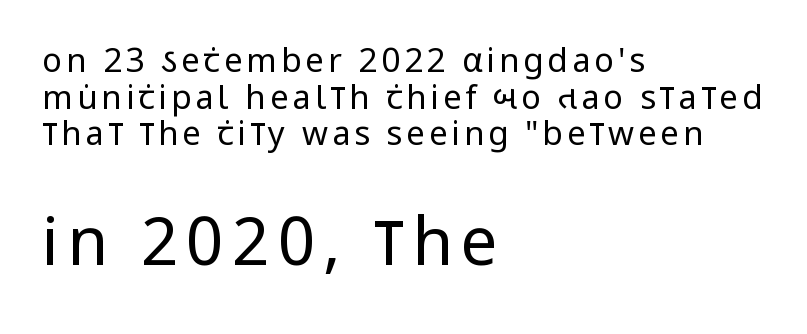
Leading: reduced. The passage shown is typed in a proportional face where columns would drift. Here the second block reads like a headline and the first like body copy. Nope, no serifs anywhere on these letters.
